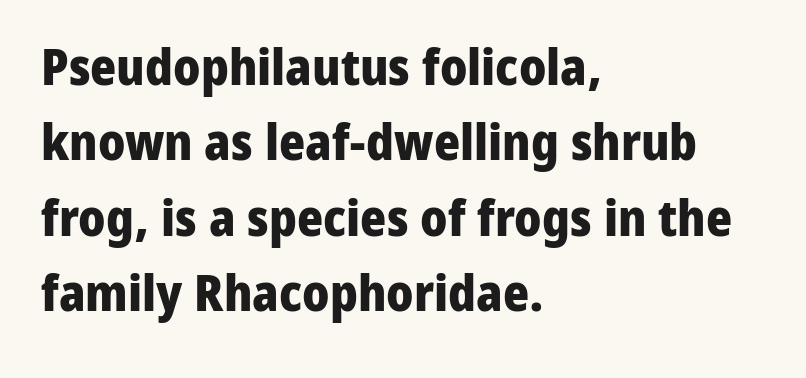
Q: Is the text bold? A: Yes.
Q: Is the text italic (slanted)? A: No, it is upright.
Q: Is the typeface a serif or a sans-serif typeface? A: Sans-serif.
Q: Is the text underlined? A: No.
Q: How is the paragraph aligned? A: Left-aligned.
Q: Is the spacing between letters normal or unusually wide? A: Normal.
Q: Is the spacing between lines tight, normal or loose? A: Normal.
Q: Width (condensed, normal, or wide)? A: Normal.
Q: Stroke contrast? A: Low.
Q: x-height? A: Medium.
Q: Monospaced? A: No.
